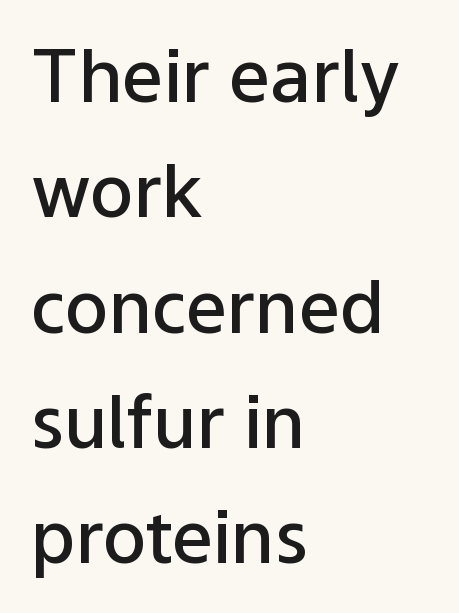
{"serif": "no", "italic": "no", "bold": "semi", "weight": "semibold", "width": "normal", "stroke_contrast": "low", "x_height": "medium", "monospaced": "no", "underline": "no", "align": "left", "line_spacing": "normal", "line_spacing_ratio": 1.58, "letter_spacing": "normal", "letter_spacing_em": 0.0, "glyph_px": 73}
